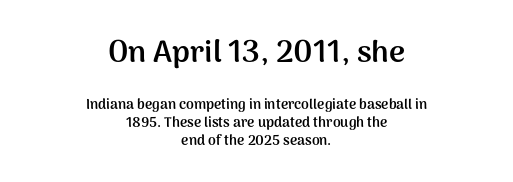
The image shows 31 px semibold sans-serif type, upright; set centered, normal line spacing (1.3x), normal letter spacing, not underlined; the first (top) block is 2.21x larger; medium stroke contrast and a medium x-height.
